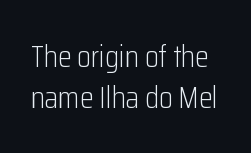
{"serif": "no", "italic": "no", "bold": "no", "weight": "light", "width": "condensed", "stroke_contrast": "low", "x_height": "medium", "monospaced": "no", "underline": "no", "line_spacing": "normal", "line_spacing_ratio": 1.31, "letter_spacing": "normal", "letter_spacing_em": 0.0, "glyph_px": 31}
